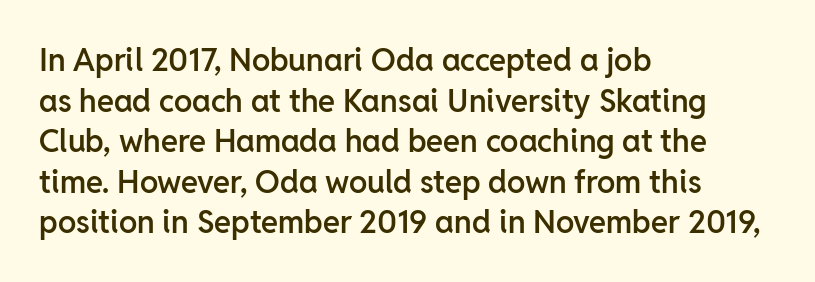
The lines are quadded left. If you measured baseline to baseline, you'd find a middling distance. Posture: straight, roman, zero tilt. Unlike a traditional serif, this face leaves its strokes unadorned.
